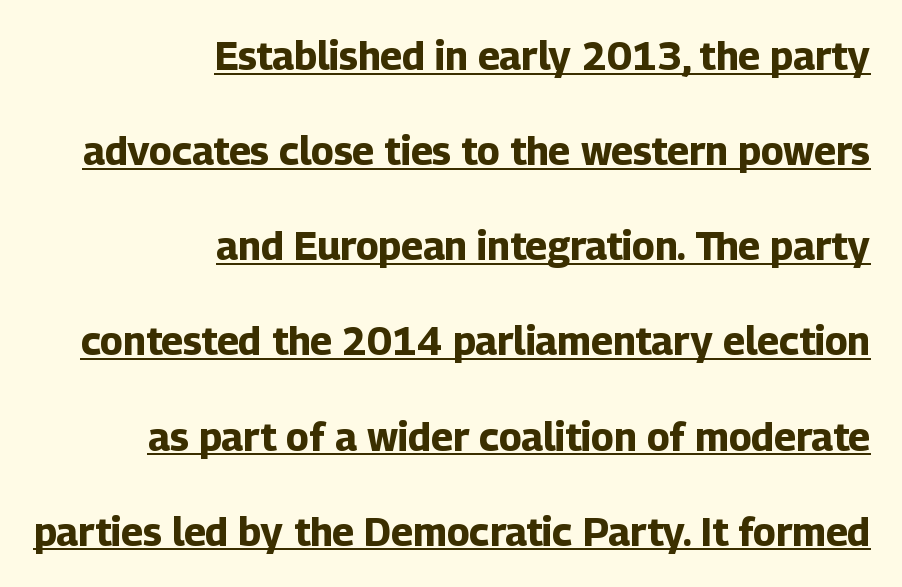
{"serif": "no", "italic": "no", "bold": "yes", "weight": "bold", "width": "normal", "stroke_contrast": "low", "x_height": "medium", "monospaced": "no", "underline": "yes", "align": "right", "line_spacing": "loose", "line_spacing_ratio": 2.44, "letter_spacing": "normal", "letter_spacing_em": 0.0, "glyph_px": 39}
